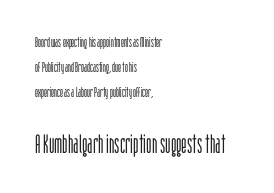
{"italic": "no", "bold": "no", "underline": "no", "align": "left", "line_spacing_ratio": 1.77, "letter_spacing": "normal", "letter_spacing_em": 0.0, "larger_block": "second", "size_ratio": 1.86, "glyph_px": 26}
